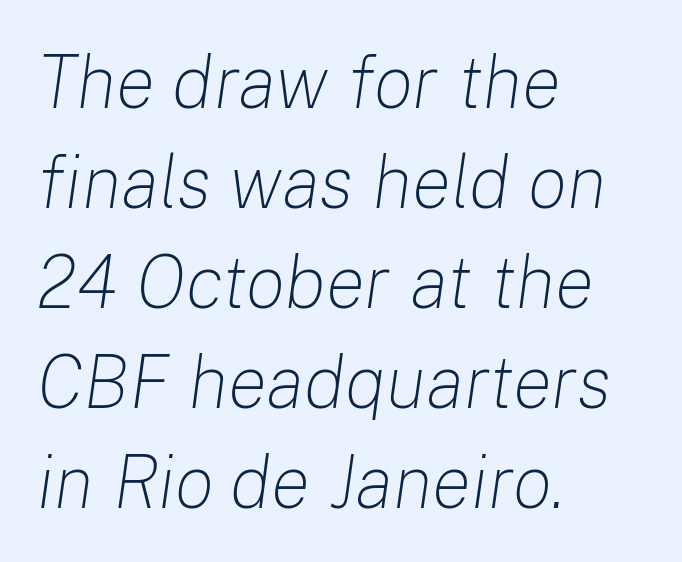
Each line starts at the same left margin while the right side varies. Caption: standard tracking, unaltered. The letters advance in unequal steps, a hallmark of proportional type. The vertical gap from one line to the next is medium. Quick note: underline off.
